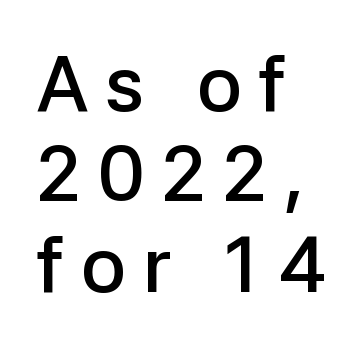
Q: Is the text bold? A: Semi-bold.
Q: Is the text italic (slanted)? A: No, it is upright.
Q: Is the typeface a serif or a sans-serif typeface? A: Sans-serif.
Q: Is the text underlined? A: No.
Q: How is the paragraph aligned? A: Left-aligned.
Q: Is the spacing between letters normal or unusually wide? A: Unusually wide.
Q: Width (condensed, normal, or wide)? A: Normal.
Q: Stroke contrast? A: Low.
Q: x-height? A: Medium.
Q: Monospaced? A: No.
